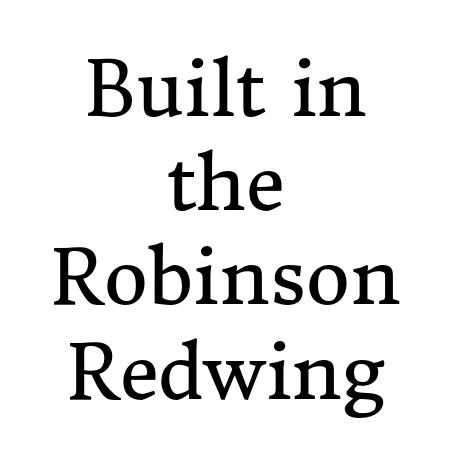
Clear beneath every line of the passage. The passage shown is typed in a proportional face where columns would drift. Tall strokes in this sample are plumb rather than angled. Each stroke keeps to a modest, everyday thickness or less. Every row of glyphs is offset so its center matches the block's center. Each letter's strokes conclude with small projecting serifs.
